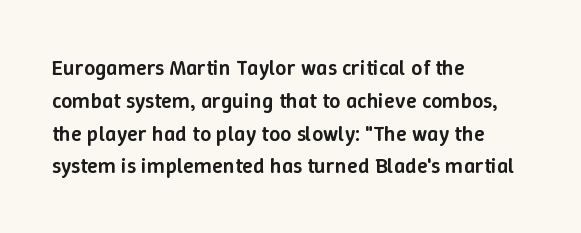
This sample is left-justified, so line endings fall wherever the words run out. Has an underline been added? It has not. The glyphs have the mass of a demibold cut, below bold. Nothing unusual about the tracking: characters are spaced as the font intends.
